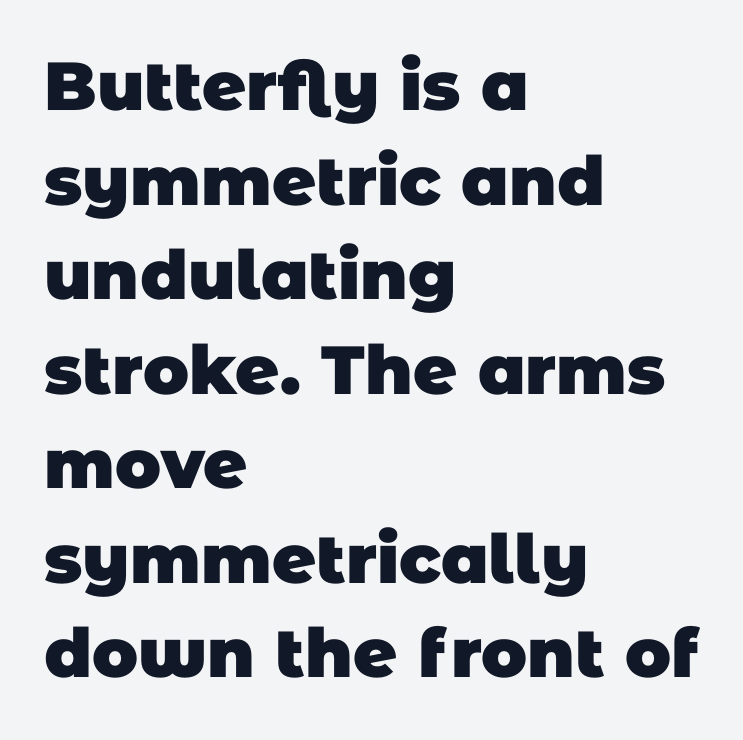
The image shows 68 px heavy sans-serif type; set left-aligned, normal line spacing (1.39x), normal letter spacing, not underlined; low stroke contrast and a large x-height.
